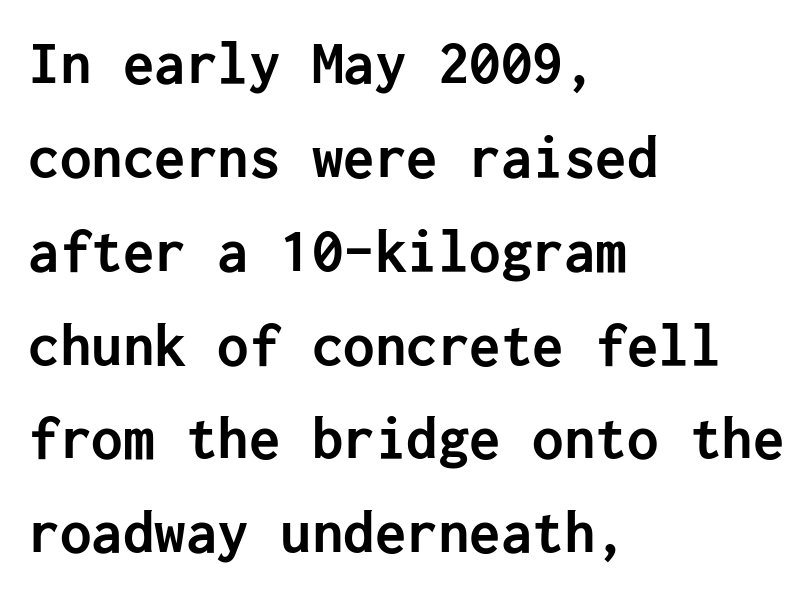
Q: Is the text bold? A: Yes.
Q: Is the text italic (slanted)? A: No, it is upright.
Q: Is the typeface a serif or a sans-serif typeface? A: Sans-serif.
Q: Is the text underlined? A: No.
Q: How is the paragraph aligned? A: Left-aligned.
Q: Is the spacing between letters normal or unusually wide? A: Normal.
Q: Is the spacing between lines tight, normal or loose? A: Normal.
Q: Width (condensed, normal, or wide)? A: Normal.
Q: Stroke contrast? A: Low.
Q: x-height? A: Medium.
